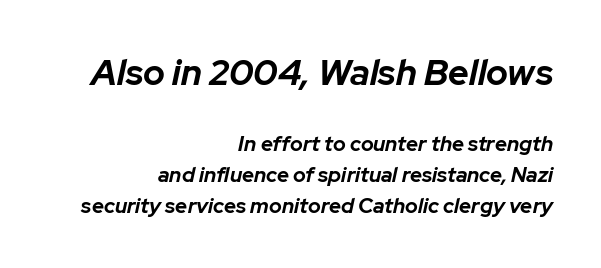
The image shows 36 px bold type, italic (leaning right); set right-aligned, normal line spacing (1.46x), normal letter spacing, not underlined; the first (top) block is 1.71x larger; low stroke contrast and a medium x-height.
